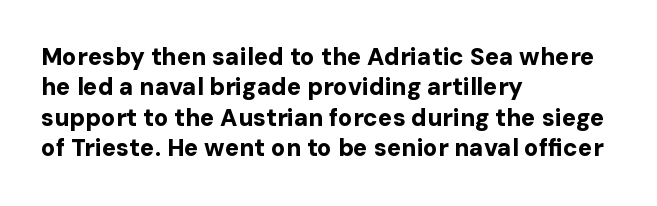
The glyphs are unaccompanied by any horizontal stroke below them. The leading is moderate, giving the passage an even texture. Left-aligned paragraph, ragged on the right. A full-strength bold gives these letters their thick strokes. This sample uses an upright cut, with every glyph sitting square on the baseline.
